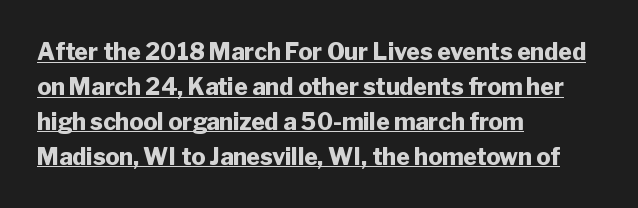
{"italic": "no", "bold": "yes", "underline": "yes", "align": "left", "line_spacing": "normal", "line_spacing_ratio": 1.52, "letter_spacing": "normal", "letter_spacing_em": 0.0, "glyph_px": 23}
